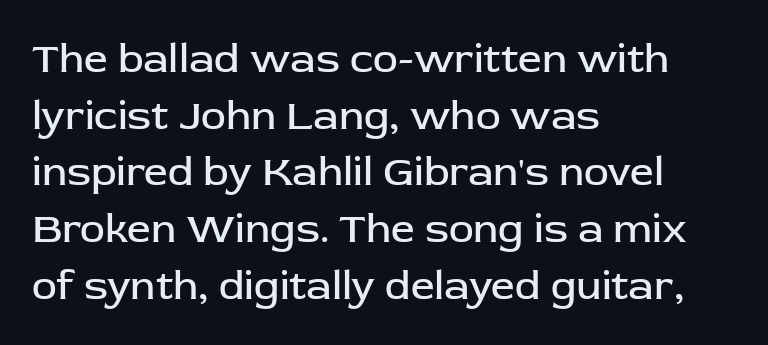
{"serif": "no", "italic": "no", "bold": "no", "weight": "regular", "width": "normal", "stroke_contrast": "low", "x_height": "medium", "monospaced": "no", "underline": "no", "align": "left", "line_spacing": "normal", "line_spacing_ratio": 1.35, "letter_spacing": "normal", "letter_spacing_em": 0.0, "glyph_px": 42}
